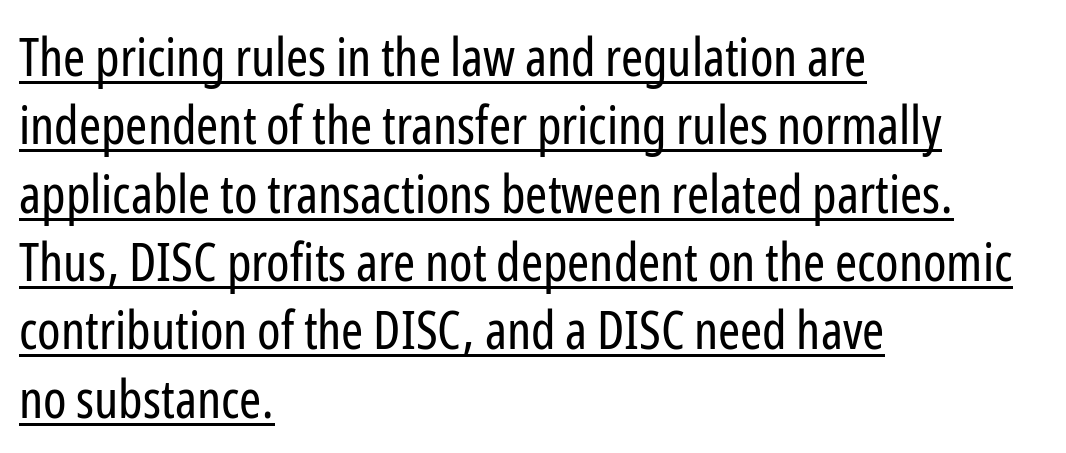
The lines are quadded left. Does the lettering tilt? It doesn't — this is upright. Typographically, this falls in the sans-serif category. The font is comparable to plain body text, perhaps lighter. This sample carries an underscore along the baseline area.
